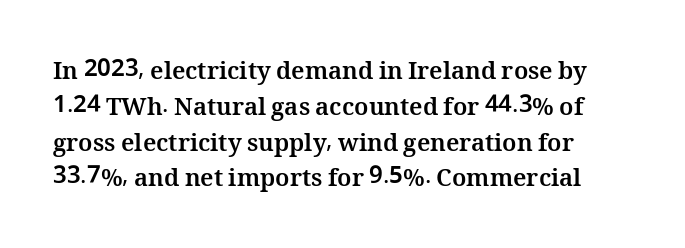
Italic: no, the glyphs are upright roman. Reading down the column, the eye jumps a familiar distance to each next line. Each row of text sits above clean, open space. Chunky letters — that's bold for sure.
